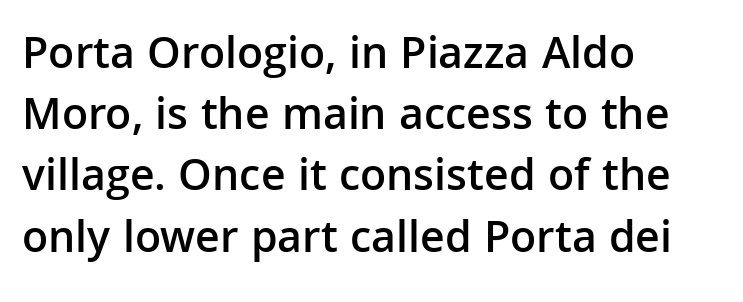
A typesetter would call this zero additional tracking. Looks like regular typesetting: each glyph gets only the width it needs. Nope, no serifs anywhere on these letters. The characters look somewhat weighty, a semibold short of true bold. Horizontal alignment here is leftward, the default for most running prose. This rendering features lettering with no underline.
